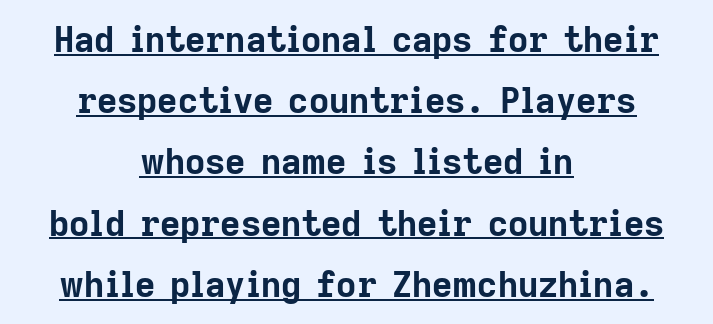
The image shows 35 px bold sans-serif type, upright; set centered, line spacing 1.75x, normal letter spacing, underlined; low stroke contrast and a medium x-height.
